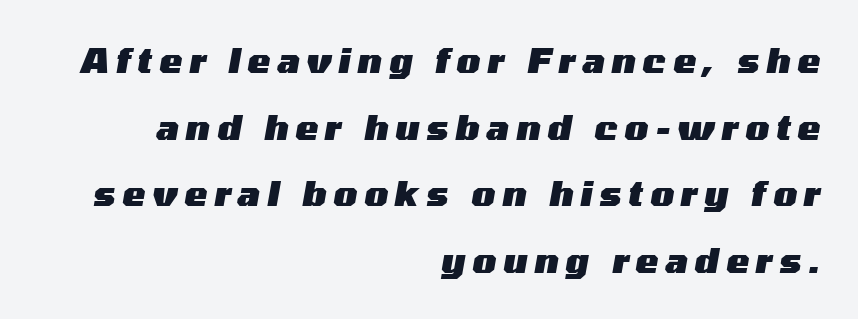
{"italic": "yes", "lean": "right", "slant_degrees": 10, "bold": "yes", "weight": "heavy", "width": "wide", "stroke_contrast": "medium", "x_height": "medium", "monospaced": "no", "underline": "no", "align": "right", "line_spacing": "loose", "line_spacing_ratio": 1.96, "letter_spacing": "wide", "letter_spacing_em": 0.21, "glyph_px": 34}
